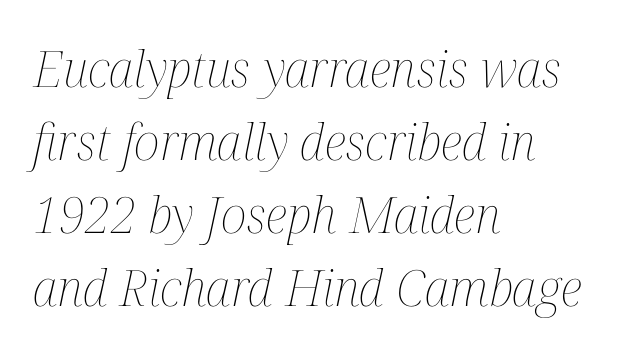
Q: Is the text bold? A: No.
Q: Is the text italic (slanted)? A: Yes, it leans right by about 12 degrees.
Q: Is the text underlined? A: No.
Q: How is the paragraph aligned? A: Left-aligned.
Q: Is the spacing between letters normal or unusually wide? A: Normal.
Q: Is the spacing between lines tight, normal or loose? A: Normal.
Q: Width (condensed, normal, or wide)? A: Condensed.
Q: Stroke contrast? A: Medium.
Q: x-height? A: Medium.
Q: Monospaced? A: No.
